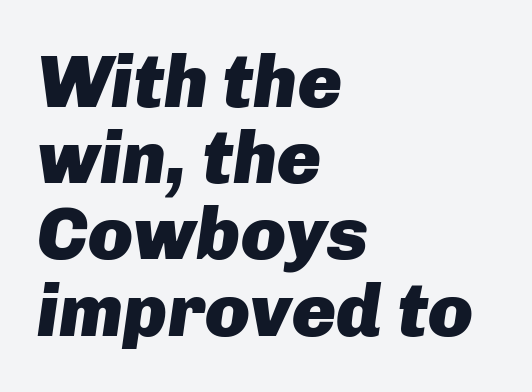
The image shows 74 px heavy type, italic (leaning right); set left-aligned, tight line spacing (1.03x), normal letter spacing, not underlined; low stroke contrast and a medium x-height.
